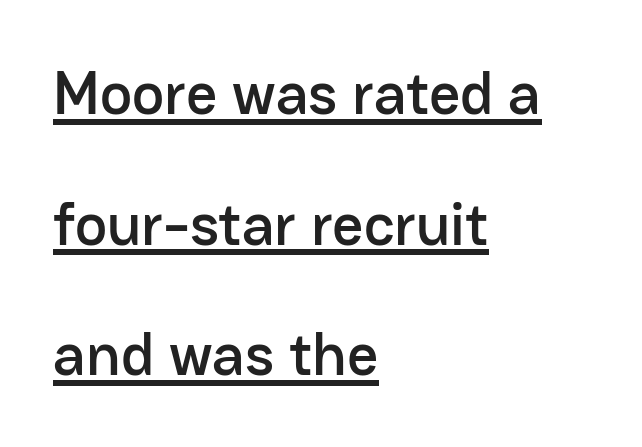
A great deal of white space separates one row of letters from the next. Upright lettering throughout. Visually the block forms a straight wall on the left and a jagged coastline on the right. Spacing between characters is what you'd get straight out of the box. The designer went with a sans here, leaving each stem footless. These lines are rendered in a variable-pitch font.
